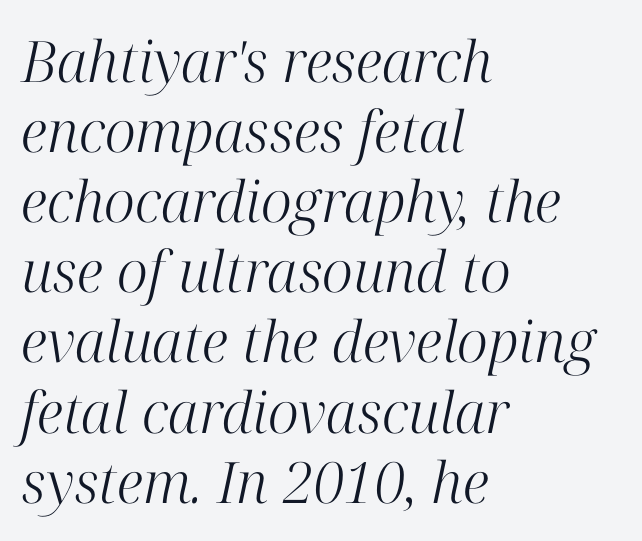
{"serif": "yes", "italic": "yes", "lean": "right", "slant_degrees": 12, "bold": "no", "weight": "light", "width": "normal", "stroke_contrast": "high", "x_height": "medium", "monospaced": "no", "underline": "no", "align": "left", "line_spacing_ratio": 1.23, "letter_spacing": "normal", "letter_spacing_em": 0.0, "glyph_px": 57}
